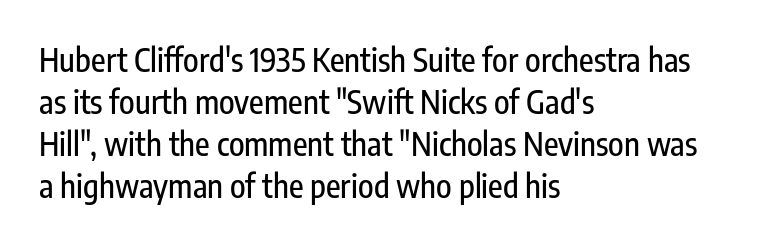
The words here are not underlined. The font's upright variant was chosen for this text. Whoever set this chose a conventional vertical rhythm. One-word summary of the alignment: left. Character widths vary here, with narrow letters taking less room than wide ones. Here the glyphs are tracked normally, forming tight word shapes.
